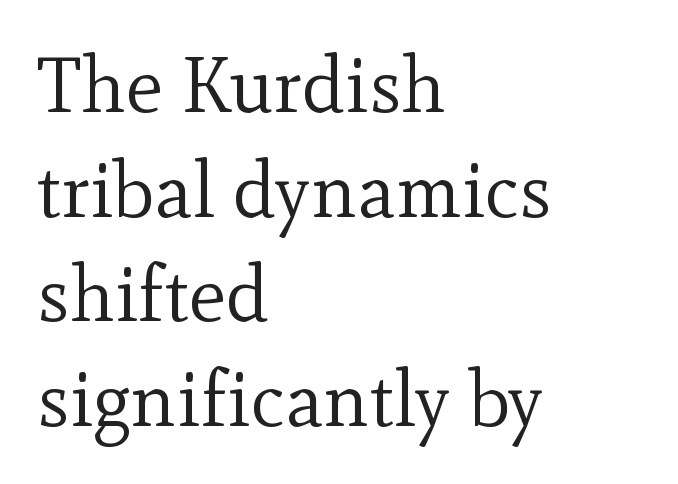
Q: Is the text bold? A: No.
Q: Is the text italic (slanted)? A: No, it is upright.
Q: Is the typeface a serif or a sans-serif typeface? A: Serif.
Q: Is the text underlined? A: No.
Q: How is the paragraph aligned? A: Left-aligned.
Q: Is the spacing between letters normal or unusually wide? A: Normal.
Q: Is the spacing between lines tight, normal or loose? A: Normal.
Q: Width (condensed, normal, or wide)? A: Normal.
Q: x-height? A: Small.
Q: Monospaced? A: No.
